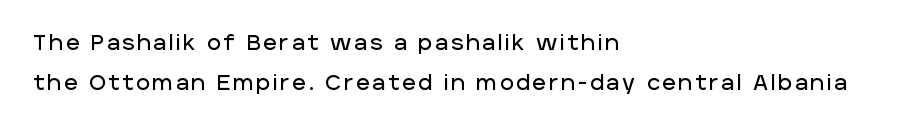
The image shows 21 px text type, upright; set left-aligned, loose line spacing (1.92x), not underlined.
